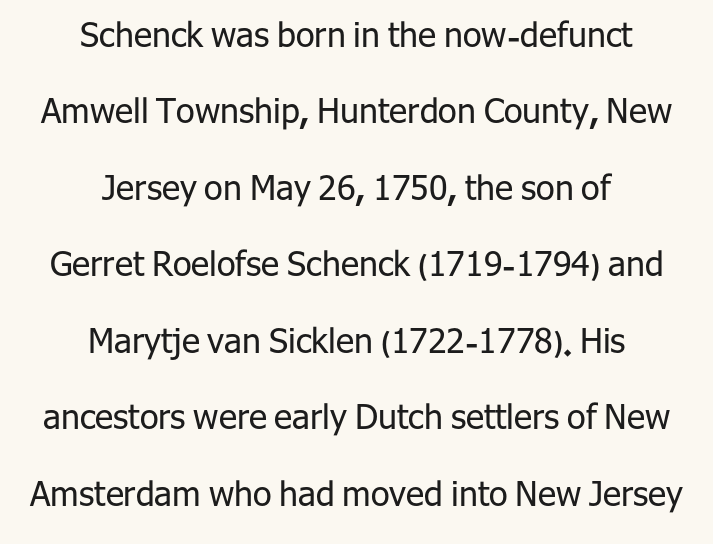
No extra tracking has been applied to these lines. Note the varied advance widths — an 'i' is clearly narrower than an 'm'. Does the lettering tilt? It doesn't — this is upright. Caption: multi-line text, centered on the measure.
